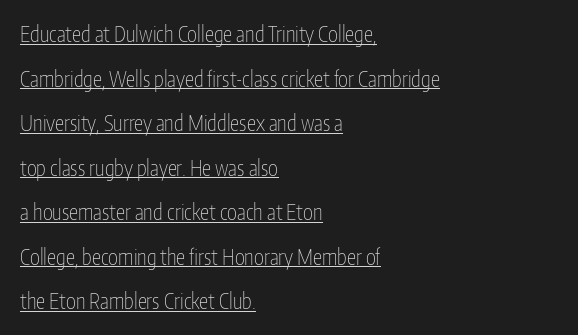
Q: Is the text bold? A: No.
Q: Is the text italic (slanted)? A: No, it is upright.
Q: Is the text underlined? A: Yes.
Q: How is the paragraph aligned? A: Left-aligned.
Q: Is the spacing between letters normal or unusually wide? A: Normal.
Q: Is the spacing between lines tight, normal or loose? A: Loose.
